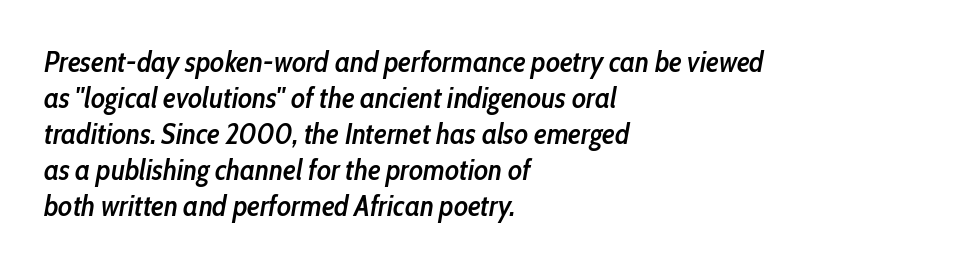
The letters advance in unequal steps, a hallmark of proportional type. Does the copy run flush right? No — it runs flush left. The strip under each line holds only bare page. Each glyph is drawn with semibold strokes, heavier than normal yet not fully bold. No extra tracking has been applied to these lines. Does the lettering tilt? It does — this is italic.
